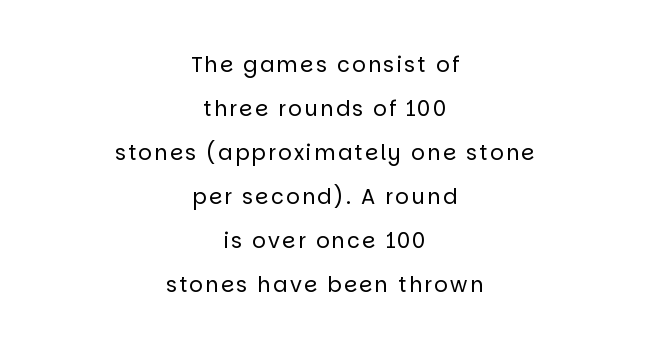
{"italic": "no", "bold": "no", "underline": "no", "align": "center", "line_spacing": "loose", "line_spacing_ratio": 2.1, "glyph_px": 21}
